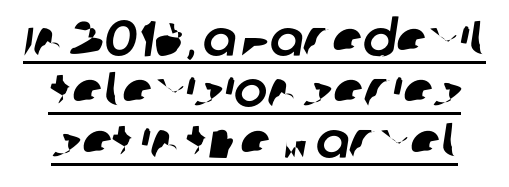
Q: Is the typeface a serif or a sans-serif typeface? A: Sans-serif.
Q: Is the text underlined? A: Yes.
Q: Is the spacing between letters normal or unusually wide? A: Normal.
Q: Is the spacing between lines tight, normal or loose? A: Tight.
Q: Width (condensed, normal, or wide)? A: Normal.
Q: Stroke contrast? A: Low.
Q: x-height? A: Large.
Q: Monospaced? A: No.
